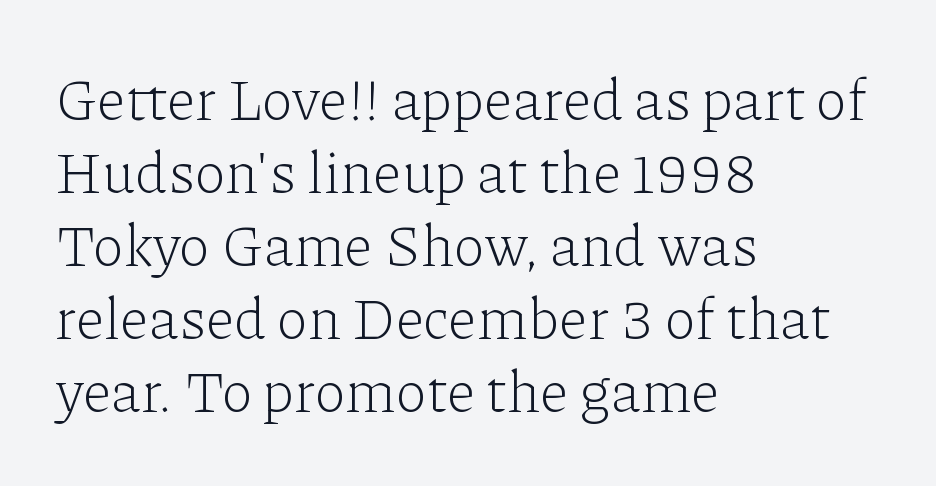
Q: Is the text bold? A: No.
Q: Is the text italic (slanted)? A: No, it is upright.
Q: Is the typeface a serif or a sans-serif typeface? A: Serif.
Q: Is the text underlined? A: No.
Q: How is the paragraph aligned? A: Left-aligned.
Q: Is the spacing between letters normal or unusually wide? A: Normal.
Q: Is the spacing between lines tight, normal or loose? A: Normal.
Q: Width (condensed, normal, or wide)? A: Normal.
Q: Stroke contrast? A: Low.
Q: x-height? A: Medium.
Q: Monospaced? A: No.
